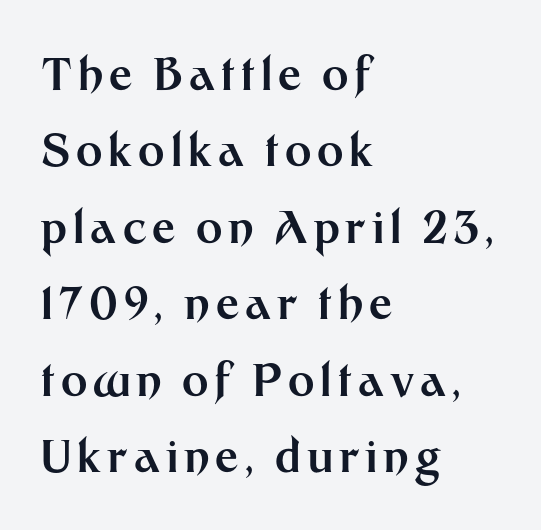
Q: Is the text bold? A: Yes.
Q: Is the text italic (slanted)? A: No, it is upright.
Q: Is the typeface a serif or a sans-serif typeface? A: Sans-serif.
Q: Is the text underlined? A: No.
Q: How is the paragraph aligned? A: Left-aligned.
Q: Is the spacing between lines tight, normal or loose? A: Normal.
Q: Width (condensed, normal, or wide)? A: Normal.
Q: Stroke contrast? A: Medium.
Q: x-height? A: Medium.
Q: Monospaced? A: No.
